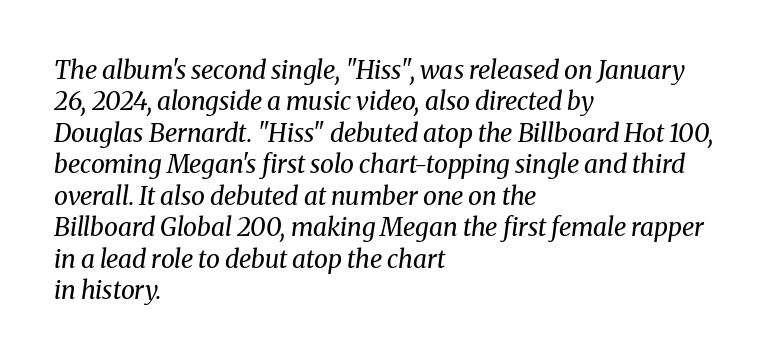
The image shows 25 px text type, italic (leaning right); set left-aligned, normal line spacing (1.26x), normal letter spacing, not underlined.
